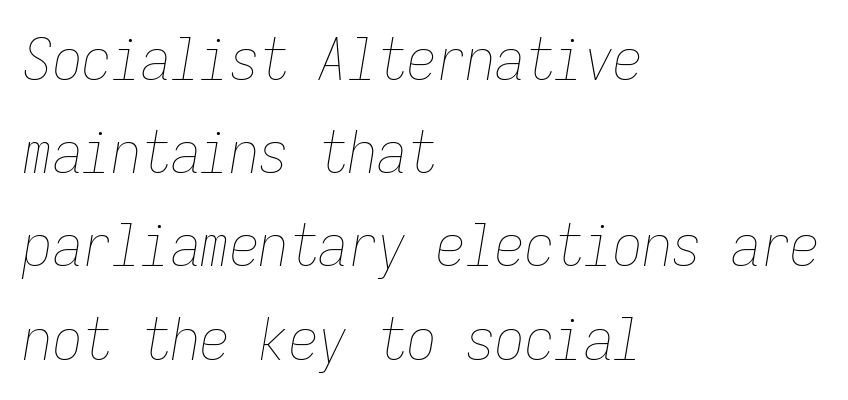
The image shows 59 px thin, condensed type, italic (leaning right), monospaced; set left-aligned, normal line spacing (1.58x), normal letter spacing, not underlined; low stroke contrast and a medium x-height.
